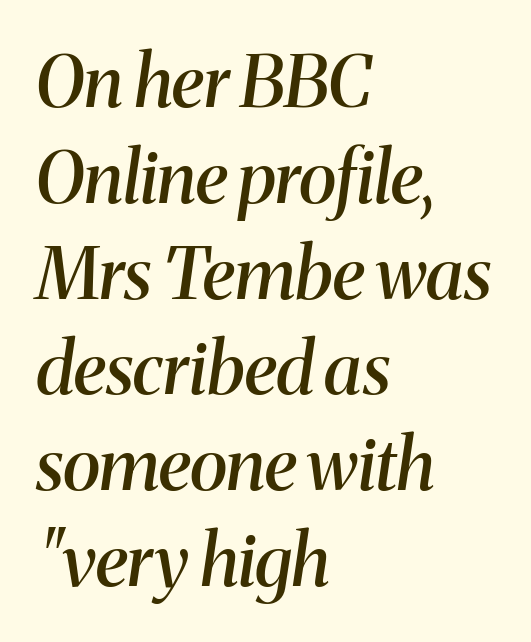
{"serif": "yes", "italic": "yes", "lean": "right", "slant_degrees": 8, "bold": "semi", "weight": "semibold", "width": "normal", "stroke_contrast": "medium", "x_height": "medium", "monospaced": "no", "underline": "no", "align": "left", "line_spacing": "normal", "line_spacing_ratio": 1.33, "letter_spacing": "normal", "letter_spacing_em": 0.0, "glyph_px": 72}
